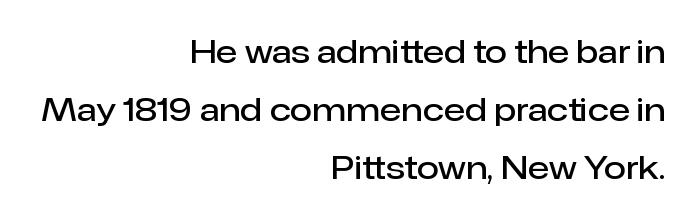
The image shows 32 px semibold sans-serif type, upright; set right-aligned, line spacing 1.81x, normal letter spacing, not underlined; low stroke contrast and a medium x-height.
